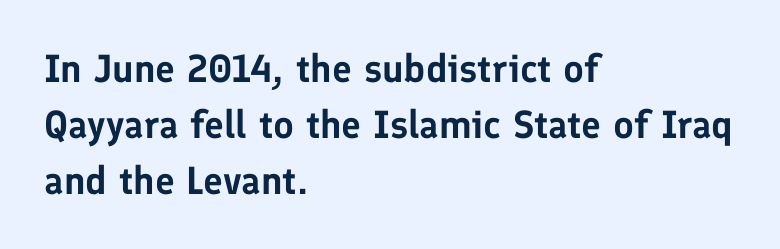
Serifs: no, the terminals of the letterforms are clean. When letters stand straight like this, we call the style roman or upright. One glance says typical: line gaps are just what's usual. If you drew a ruler down the left edge, every line would touch it. Words appear dense and cohesive because spacing is normal.
